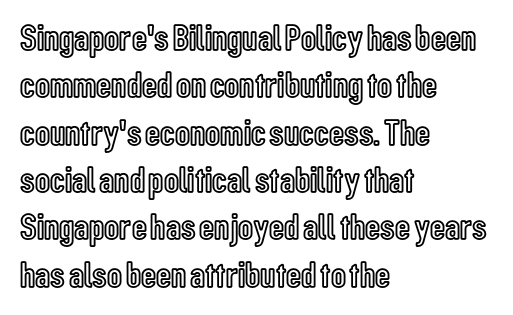
The image shows 37 px condensed type, upright; set left-aligned, normal line spacing (1.28x), normal letter spacing, not underlined; a medium x-height.
